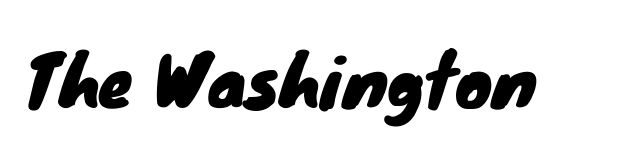
Q: Is the typeface a serif or a sans-serif typeface? A: Sans-serif.
Q: Is the text underlined? A: No.
Q: Is the spacing between letters normal or unusually wide? A: Normal.
Q: Width (condensed, normal, or wide)? A: Normal.
Q: Stroke contrast? A: Low.
Q: x-height? A: Small.
Q: Monospaced? A: No.
